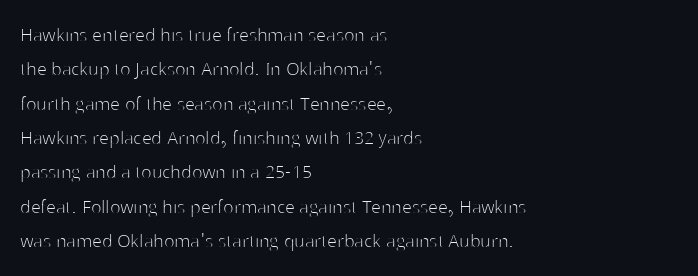
Q: Is the text bold? A: No.
Q: Is the text italic (slanted)? A: No, it is upright.
Q: Is the text underlined? A: No.
Q: How is the paragraph aligned? A: Left-aligned.
Q: Is the spacing between letters normal or unusually wide? A: Normal.
Q: Is the spacing between lines tight, normal or loose? A: Normal.
